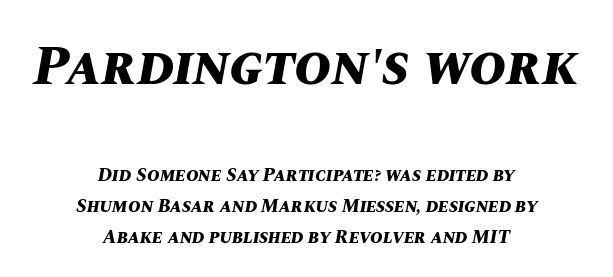
A typesetter would call this leading conventional body-copy spacing. Does the copy run flush right? No — it is centered line by line. The rendering uses a bold face; every stroke is thick and dark. The rendering shrinks the type as you move from the upper chunk to the lower.
